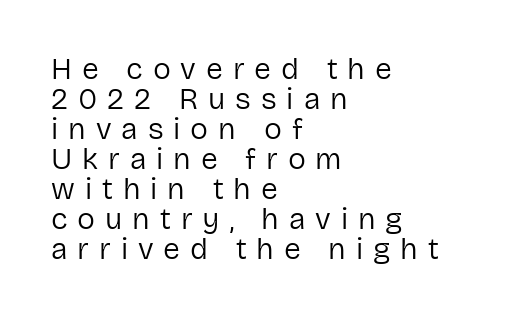
The image shows 30 px regular-weight sans-serif type, upright; set left-aligned, tight line spacing (1.0x), unusually wide letter spacing (+0.33 em), not underlined; low stroke contrast and a medium x-height.
